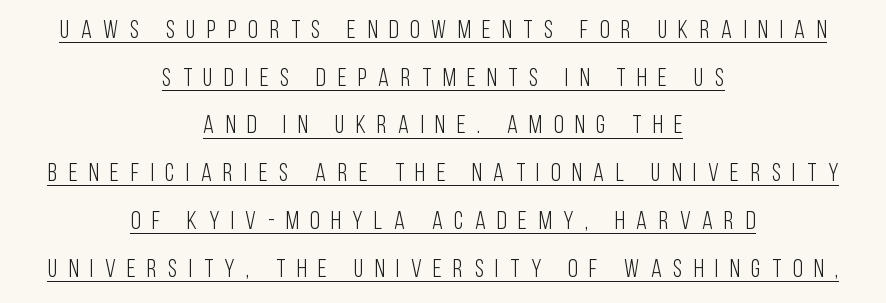
Think standard paragraph weight, or any step lighter than that. Quick note: not italic, upright. How would I describe the line gaps? Wide and relaxed. Visually the block forms a symmetrical silhouette, jagged on both flanks. The passage shown is underscored from start to finish.
